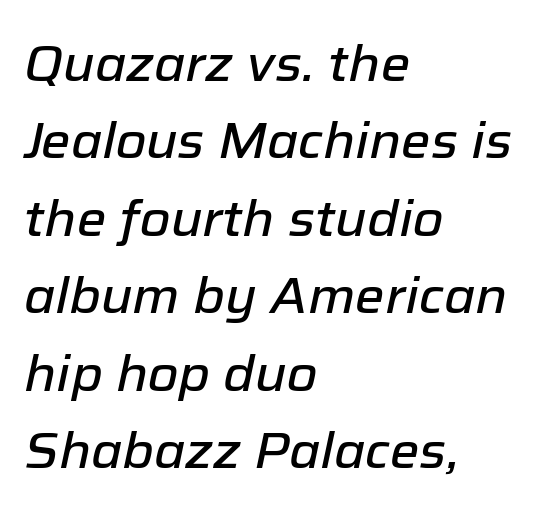
Is this a fixed-width face? No — the glyphs have proportional, varying widths. Standard letterfit; no display-style spreading of the glyphs. Lines of text with bare space underneath. In terms of leading, this rendering sits right in the middle. The setting favours the left margin, as ordinary paragraphs usually do.
